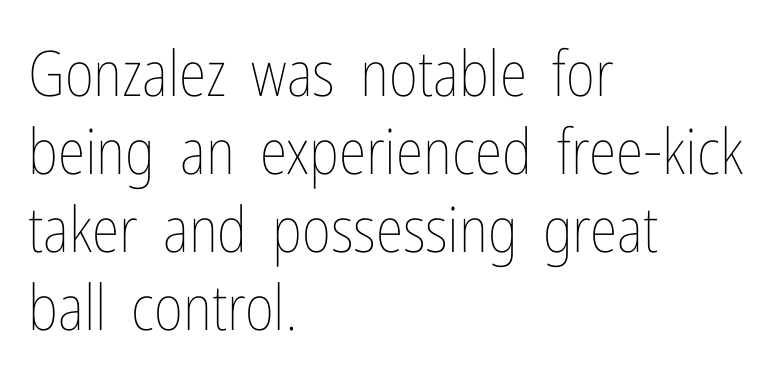
Q: Is the text bold? A: No.
Q: Is the text italic (slanted)? A: No, it is upright.
Q: Is the text underlined? A: No.
Q: How is the paragraph aligned? A: Left-aligned.
Q: Is the spacing between letters normal or unusually wide? A: Normal.
Q: Width (condensed, normal, or wide)? A: Condensed.
Q: Stroke contrast? A: Low.
Q: x-height? A: Medium.
Q: Monospaced? A: No.
